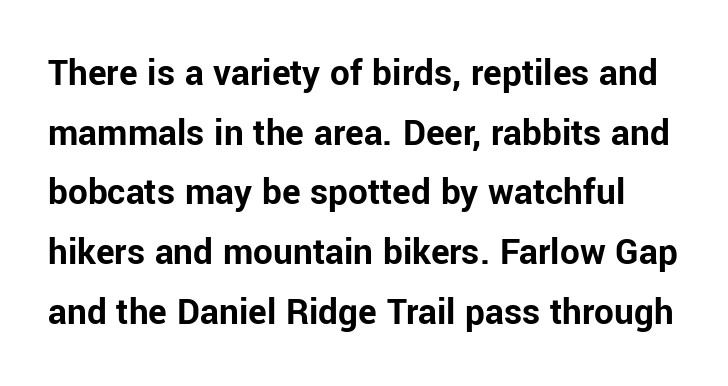
The passage shown is typed in a proportional face where columns would drift. Any mark beneath the type? The region is blank. The horizontal fit of the characters is conventional and even. A roman cut, with each character standing at attention. Strokes here are thick enough to call this a true bold. Whoever set this chose a conventional vertical rhythm.
